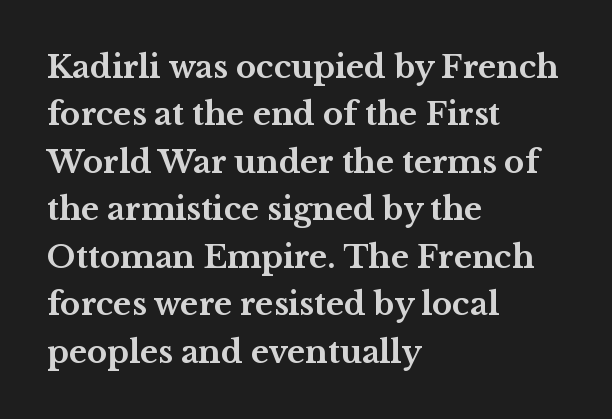
A roman cut, with each character standing at attention. The designer went with a serif here, giving each stem small feet. Normally led — the rows are evenly, conventionally spaced. Every row of glyphs begins at an identical x-position on the left.
